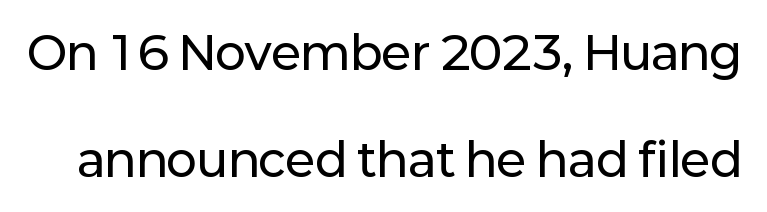
The image shows 46 px sans-serif type, upright; set loose line spacing (2.32x), normal letter spacing, not underlined; low stroke contrast and a medium x-height.
